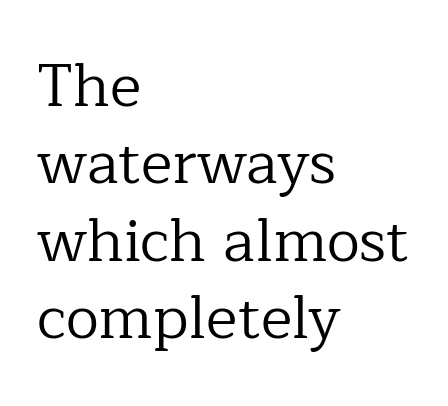
Stems here are at most as thick as an everyday book face. Proportional: the letters do not fall into vertical columns. The rendering keeps characters at their native spacing. Underlining? Definitely not there. Baseline-to-baseline distance is the conventional proportion of letter height. The paragraph has a hard left edge and a soft right edge.
